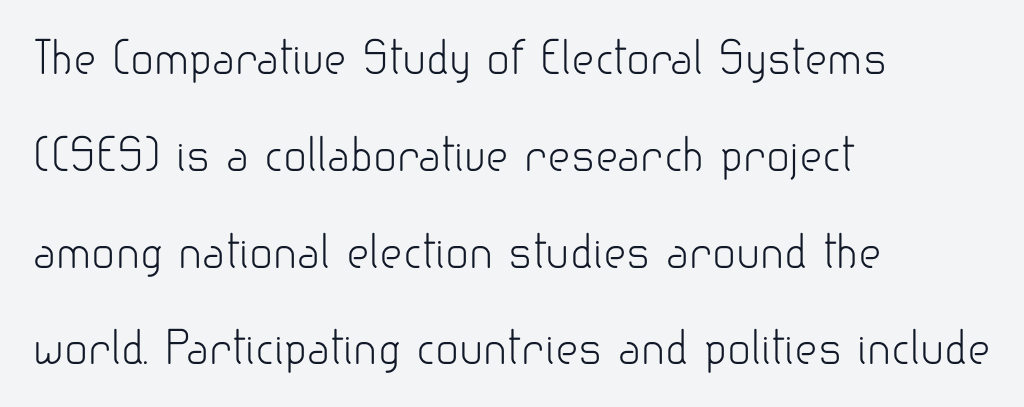
Q: Is the text bold? A: No.
Q: Is the text italic (slanted)? A: No, it is upright.
Q: Is the typeface a serif or a sans-serif typeface? A: Sans-serif.
Q: Is the text underlined? A: No.
Q: How is the paragraph aligned? A: Left-aligned.
Q: Is the spacing between letters normal or unusually wide? A: Normal.
Q: Is the spacing between lines tight, normal or loose? A: Loose.
Q: Width (condensed, normal, or wide)? A: Normal.
Q: Stroke contrast? A: Low.
Q: x-height? A: Small.
Q: Monospaced? A: No.
